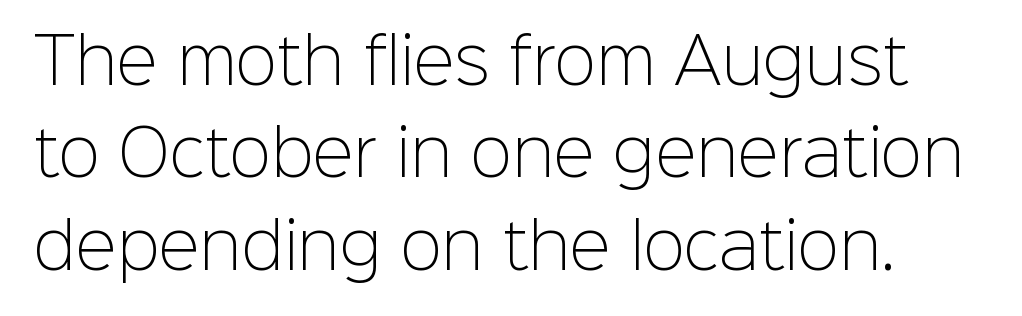
The gaps between neighbouring characters are ordinary and unremarkable. Type without underlining. Posture: upright roman. The rendering uses natural spacing where letterforms have individual widths. The weight would be labelled regular, book, light, or lighter still. The characters display no serif detailing; their extremities are plain.
